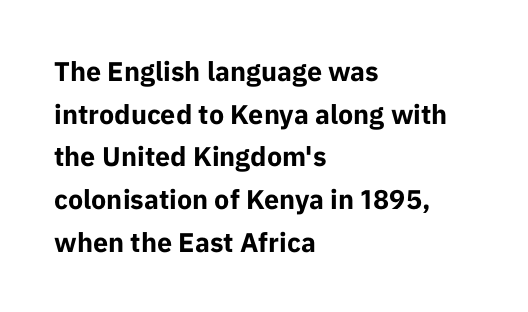
{"italic": "no", "bold": "yes", "underline": "no", "align": "left", "line_spacing": "normal", "line_spacing_ratio": 1.58, "letter_spacing": "normal", "letter_spacing_em": 0.0, "glyph_px": 27}
